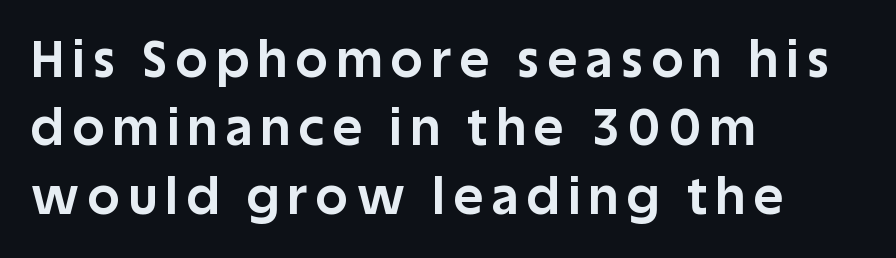
The image shows 50 px bold sans-serif type, upright; set left-aligned, normal line spacing (1.37x), not underlined; low stroke contrast and a large x-height.
